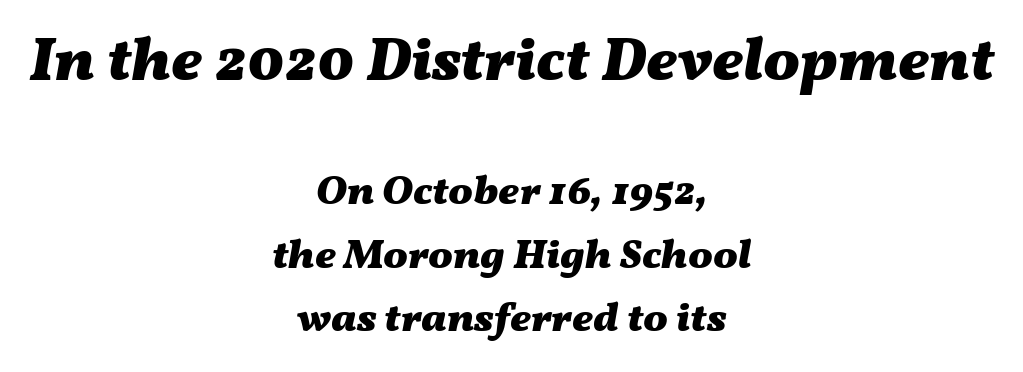
If you measured baseline to baseline, you'd find a middling distance. Both edges are ragged and mirror each other, which tells us the setting is centered. Quick note: italic. The sample has been set heavy, in full bold.
